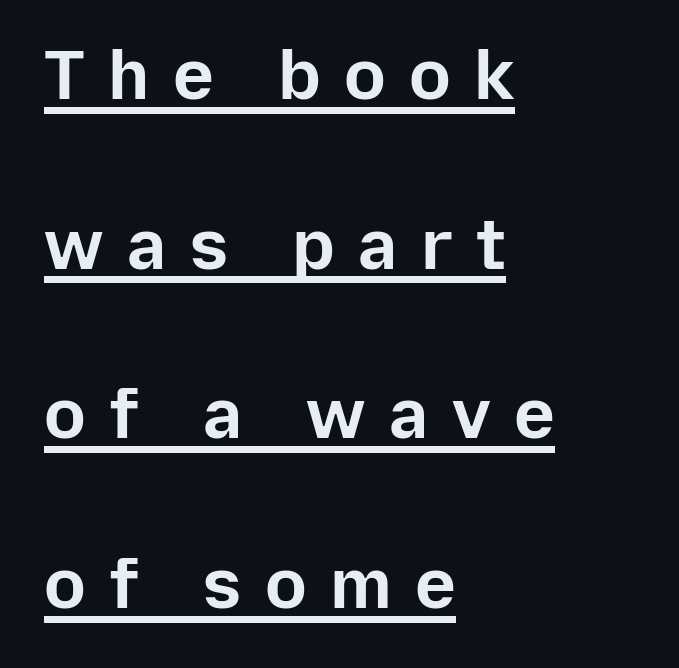
You'd pick this weight for a headline — it's a proper bold. Loosely led — the rows are spread out. Italic? Not at all — the glyphs are vertical. Descenders here cross a horizontal rule under the line.
